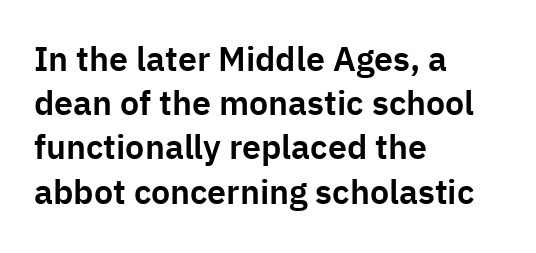
{"serif": "no", "italic": "no", "width": "normal", "stroke_contrast": "low", "x_height": "medium", "monospaced": "no", "underline": "no", "align": "left", "line_spacing": "normal", "line_spacing_ratio": 1.3, "letter_spacing": "normal", "letter_spacing_em": 0.0, "glyph_px": 34}
